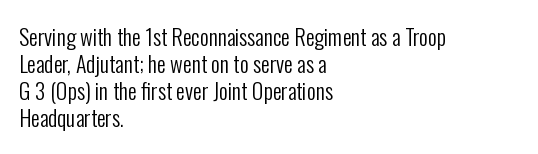
The image shows 22 px text type, upright; set left-aligned, line spacing 1.23x, normal letter spacing, not underlined.
